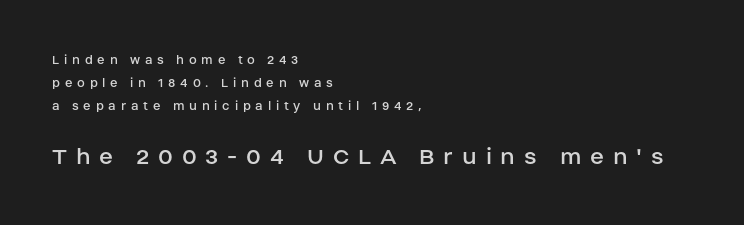
{"italic": "no", "bold": "no", "underline": "no", "align": "left", "line_spacing": "normal", "line_spacing_ratio": 1.65, "letter_spacing": "wide", "letter_spacing_em": 0.34, "larger_block": "second", "size_ratio": 1.86, "glyph_px": 26}
